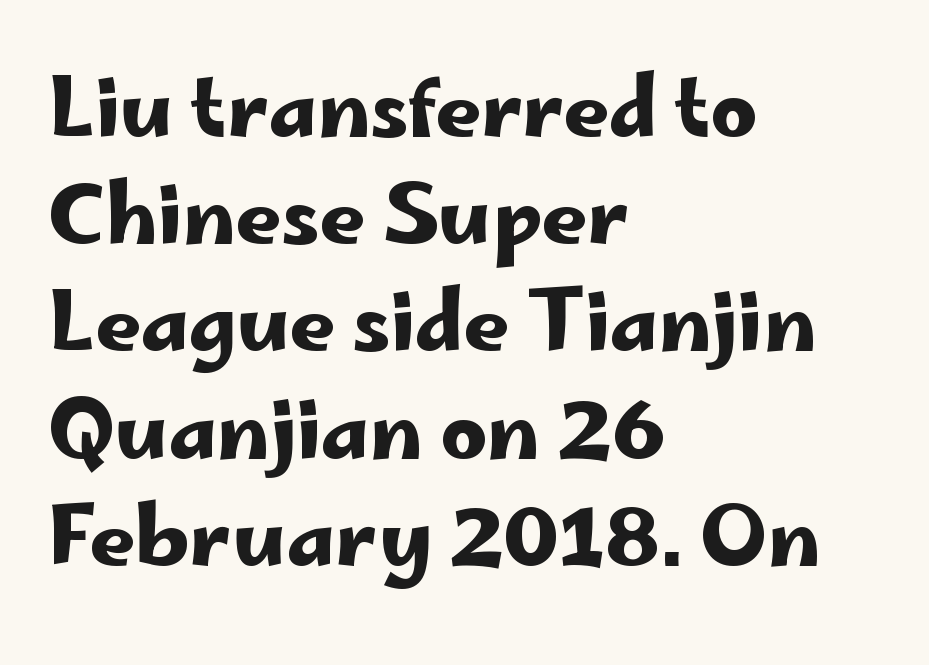
Spacing between characters is what you'd get straight out of the box. Every row of glyphs begins at an identical x-position on the left. Students, observe: this is what conventionally led text looks like. Ordinary non-slanted type is in use. Here the designer chose a conventional face with non-uniform glyph widths.
